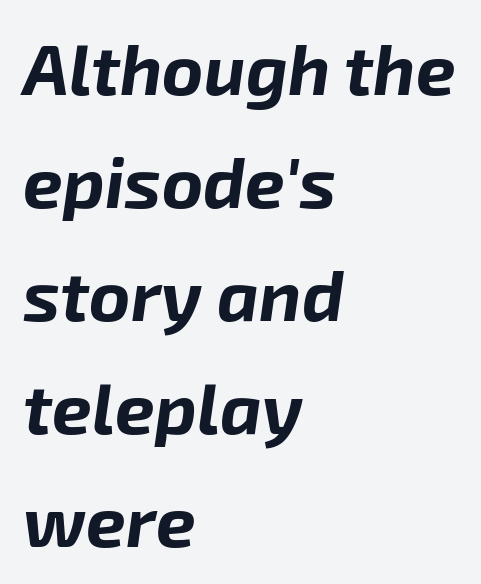
Q: Is the text bold? A: Yes.
Q: Is the text italic (slanted)? A: Yes, it leans right by about 8 degrees.
Q: Is the text underlined? A: No.
Q: How is the paragraph aligned? A: Left-aligned.
Q: Is the spacing between letters normal or unusually wide? A: Normal.
Q: Is the spacing between lines tight, normal or loose? A: Normal.
Q: Width (condensed, normal, or wide)? A: Normal.
Q: Stroke contrast? A: Low.
Q: x-height? A: Medium.
Q: Monospaced? A: No.
